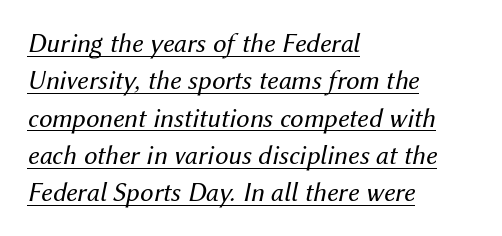
{"italic": "yes", "lean": "right", "slant_degrees": 12, "bold": "no", "underline": "yes", "align": "left", "line_spacing": "normal", "line_spacing_ratio": 1.38, "letter_spacing": "normal", "letter_spacing_em": 0.0, "glyph_px": 27}
